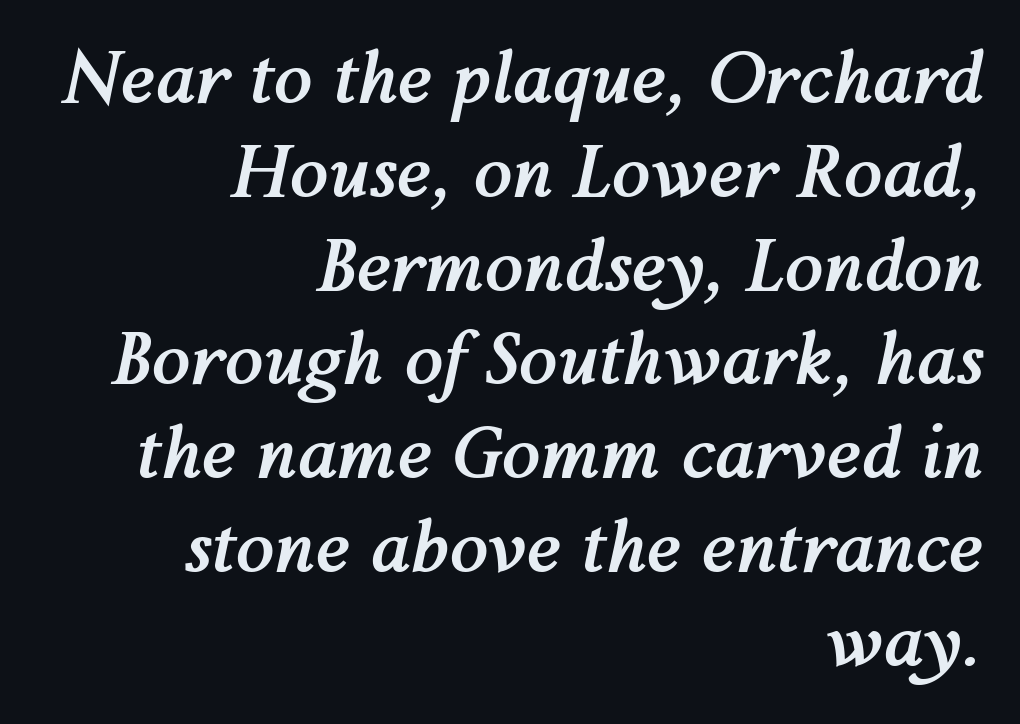
The face used here is rendered with its standard letterfit. Spacing verdict: proportional, widths tailored to each character. The space directly below the letters is spotless. Vertical spacing — default.
